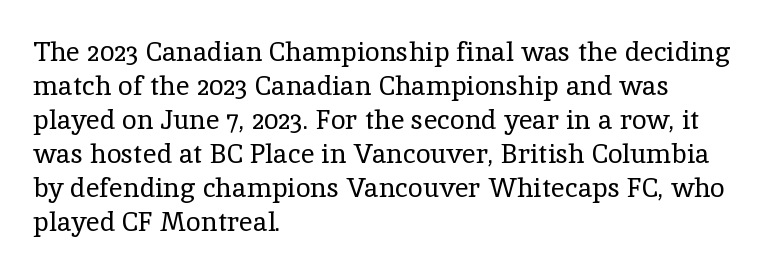
The image shows 27 px text type, upright; set left-aligned, normal line spacing (1.26x), normal letter spacing, not underlined.
